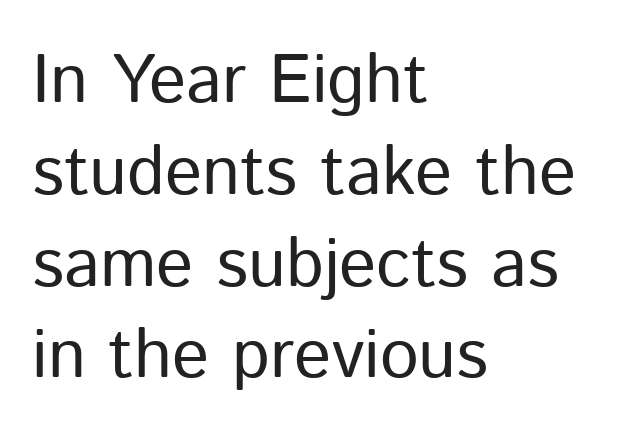
{"serif": "no", "italic": "no", "bold": "no", "weight": "regular", "width": "normal", "stroke_contrast": "low", "x_height": "medium", "monospaced": "no", "underline": "no", "align": "left", "line_spacing": "normal", "line_spacing_ratio": 1.33, "letter_spacing": "normal", "letter_spacing_em": 0.0, "glyph_px": 69}
